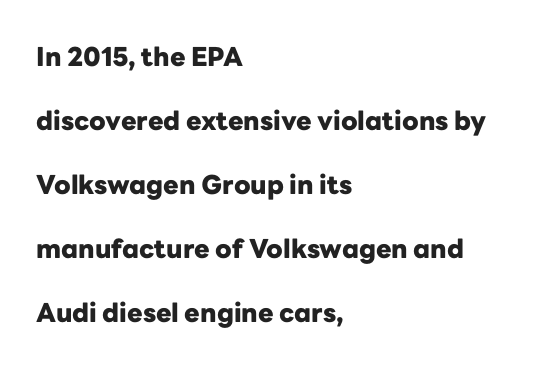
Q: Is the text bold? A: Yes.
Q: Is the text italic (slanted)? A: No, it is upright.
Q: Is the text underlined? A: No.
Q: How is the paragraph aligned? A: Left-aligned.
Q: Is the spacing between letters normal or unusually wide? A: Normal.
Q: Is the spacing between lines tight, normal or loose? A: Loose.
